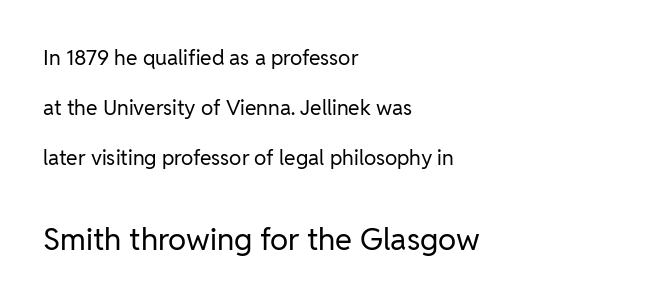
The typeface has the unassuming heft of standard copy or less. Grotesque or geometric, the face here clearly has no serifs. Unlike italic type, these characters show no tilt at all. The area under the type is left untouched.
